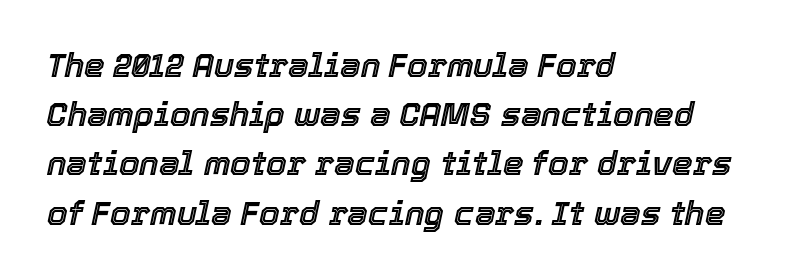
The image shows 33 px text type, italic (leaning right); set left-aligned, normal line spacing (1.49x), normal letter spacing, not underlined; a medium x-height.
